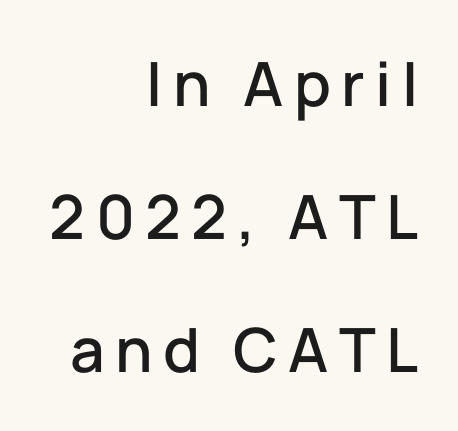
Q: Is the text italic (slanted)? A: No, it is upright.
Q: Is the typeface a serif or a sans-serif typeface? A: Sans-serif.
Q: Is the text underlined? A: No.
Q: How is the paragraph aligned? A: Right-aligned.
Q: Is the spacing between lines tight, normal or loose? A: Loose.
Q: Width (condensed, normal, or wide)? A: Normal.
Q: Stroke contrast? A: Low.
Q: x-height? A: Medium.
Q: Monospaced? A: No.
